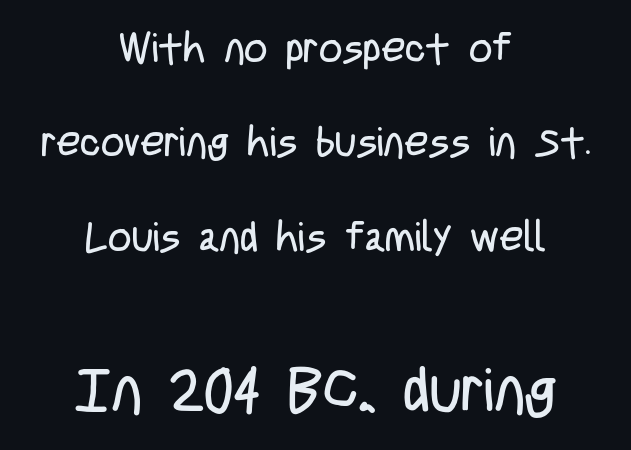
The image shows 61 px regular-weight, condensed sans-serif type, upright; set centered, loose line spacing (2.3x), normal letter spacing, not underlined; the second (bottom) block is 1.49x larger; low stroke contrast and a large x-height.
